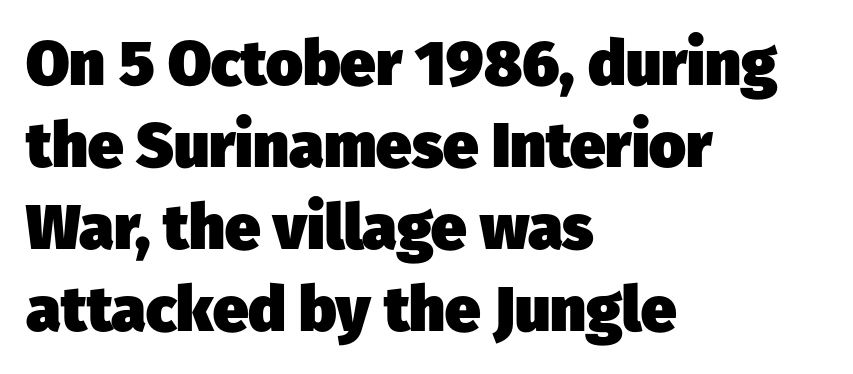
{"serif": "no", "bold": "yes", "weight": "heavy", "width": "normal", "stroke_contrast": "low", "x_height": "medium", "monospaced": "no", "underline": "no", "align": "left", "line_spacing": "normal", "line_spacing_ratio": 1.3, "letter_spacing": "normal", "letter_spacing_em": 0.0, "glyph_px": 63}
